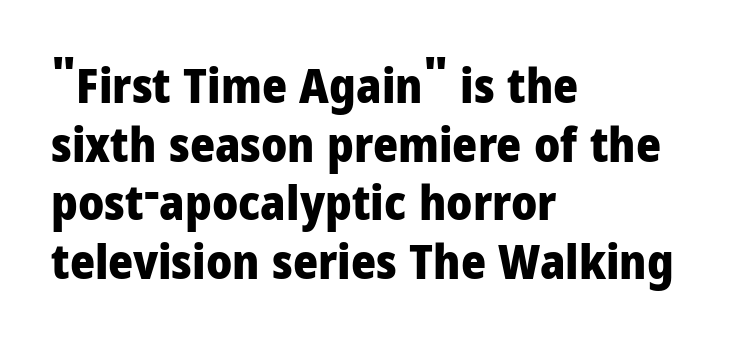
Q: Is the text bold? A: Yes.
Q: Is the text italic (slanted)? A: No, it is upright.
Q: Is the typeface a serif or a sans-serif typeface? A: Sans-serif.
Q: Is the text underlined? A: No.
Q: How is the paragraph aligned? A: Left-aligned.
Q: Is the spacing between letters normal or unusually wide? A: Normal.
Q: Width (condensed, normal, or wide)? A: Normal.
Q: Stroke contrast? A: Low.
Q: x-height? A: Medium.
Q: Monospaced? A: No.
